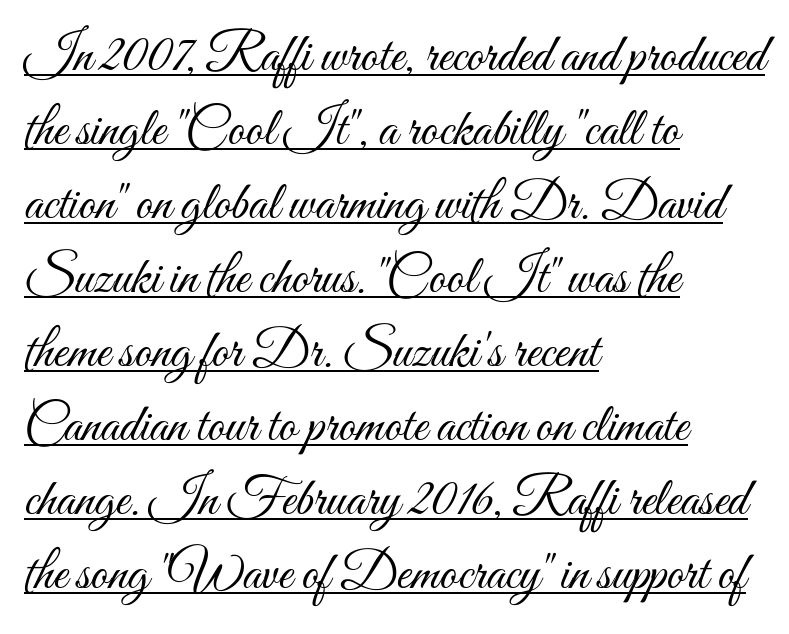
The weight would be labelled regular, book, light, or lighter still. Reading down the block, your eye returns to a fixed left position each line. You could not count columns in this text — the font is proportionally spaced. Short note: letters normally spaced. Decoration check: the copy is underlined.
